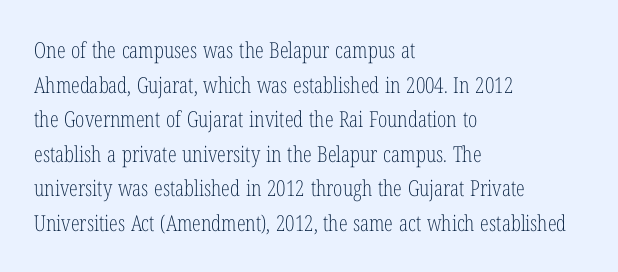
{"italic": "no", "bold": "no", "underline": "no", "align": "left", "line_spacing": "normal", "line_spacing_ratio": 1.57, "letter_spacing": "normal", "letter_spacing_em": 0.0, "glyph_px": 22}
